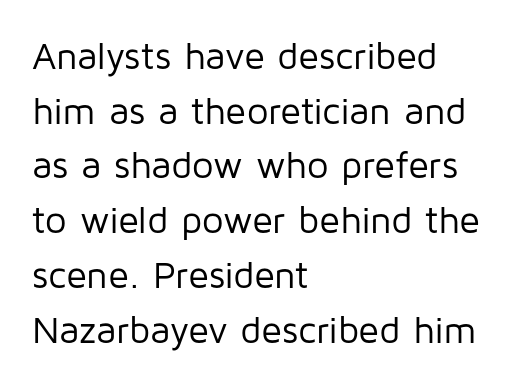
The image shows 38 px regular-weight sans-serif type, upright; set left-aligned, normal line spacing (1.44x), normal letter spacing, not underlined; low stroke contrast and a medium x-height.
